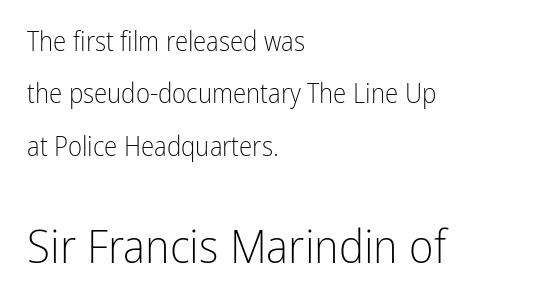
The image shows 47 px light, condensed sans-serif type, upright; set left-aligned, loose line spacing (1.94x), normal letter spacing, not underlined; the second (bottom) block is 1.74x larger; low stroke contrast and a medium x-height.
